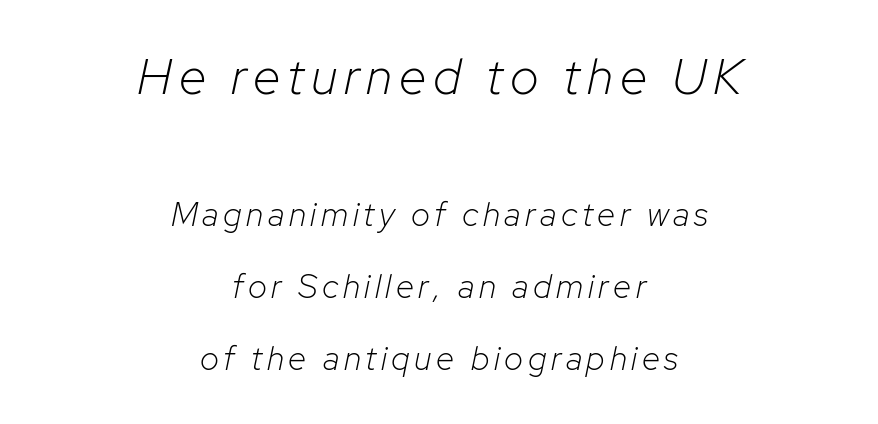
The image shows 50 px light type, italic (leaning right); set centered, loose line spacing (2.18x), not underlined; the first (top) block is 1.52x larger; low stroke contrast and a medium x-height.
